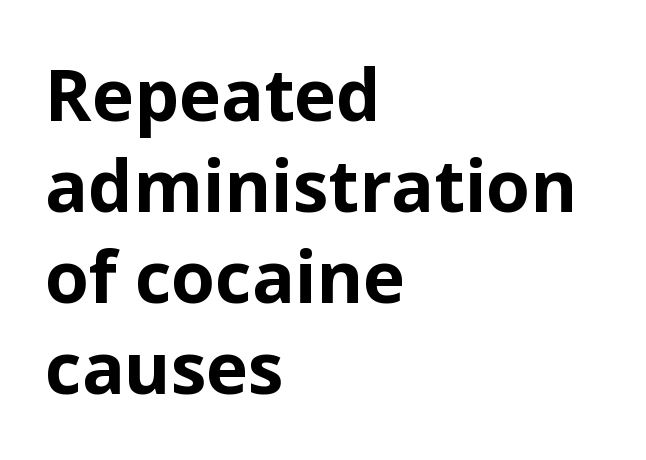
Style check: upright. Does the weight exceed regular? Yes, all the way to bold. The font family rendered here belongs to the sans-serif group. Vertically, the passage feels balanced, rows spaced as you'd expect. The baseline area is clear. Every row of glyphs begins at an identical x-position on the left.
